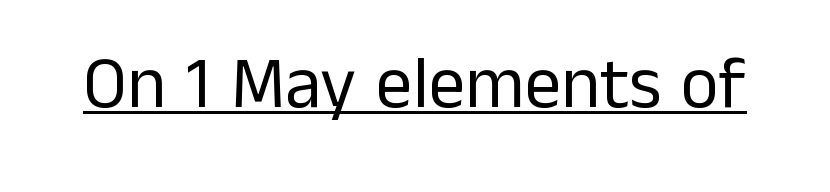
Q: Is the text bold? A: No.
Q: Is the text italic (slanted)? A: No, it is upright.
Q: Is the typeface a serif or a sans-serif typeface? A: Sans-serif.
Q: Is the text underlined? A: Yes.
Q: Is the spacing between letters normal or unusually wide? A: Normal.
Q: Width (condensed, normal, or wide)? A: Normal.
Q: Stroke contrast? A: Low.
Q: x-height? A: Medium.
Q: Monospaced? A: No.
